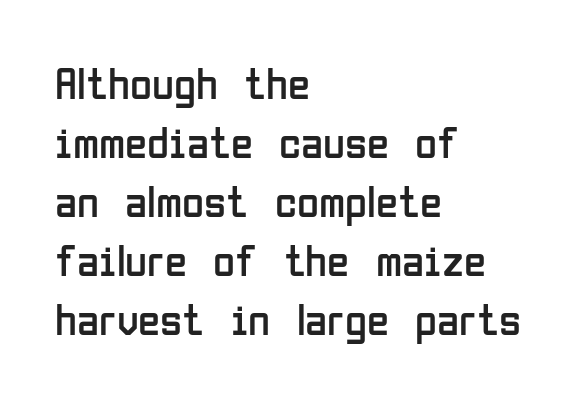
The image shows 45 px regular-weight, condensed sans-serif type, upright; set left-aligned, normal line spacing (1.31x), normal letter spacing, not underlined; low stroke contrast and a medium x-height.
